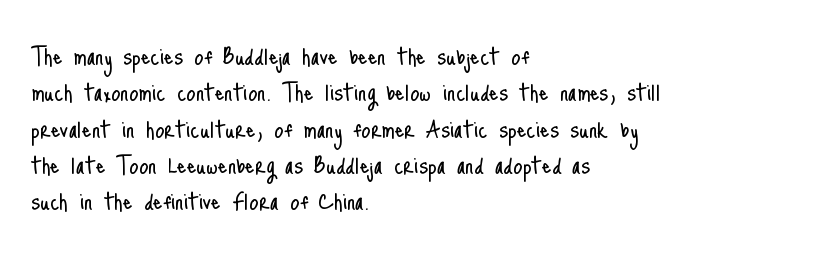
{"serif": "no", "italic": "no", "bold": "no", "weight": "light", "width": "condensed", "stroke_contrast": "low", "x_height": "small", "monospaced": "no", "underline": "no", "align": "left", "line_spacing_ratio": 1.21, "letter_spacing": "normal", "letter_spacing_em": 0.0, "glyph_px": 30}
